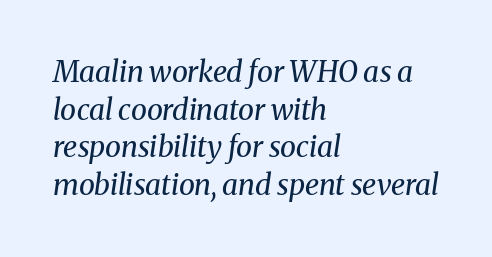
Q: Is the text bold? A: No.
Q: Is the text italic (slanted)? A: Yes, it leans right by about 8 degrees.
Q: Is the typeface a serif or a sans-serif typeface? A: Serif.
Q: Is the text underlined? A: No.
Q: How is the paragraph aligned? A: Left-aligned.
Q: Is the spacing between letters normal or unusually wide? A: Normal.
Q: Is the spacing between lines tight, normal or loose? A: Normal.
Q: Width (condensed, normal, or wide)? A: Normal.
Q: Stroke contrast? A: Medium.
Q: x-height? A: Medium.
Q: Monospaced? A: No.
